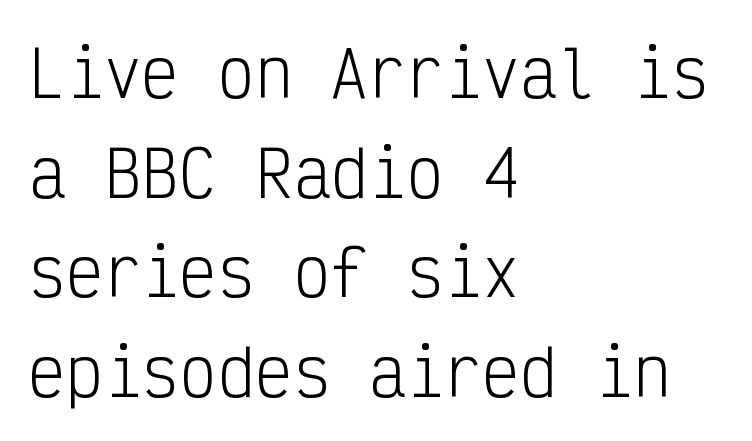
The image shows 63 px light, condensed sans-serif type, upright, monospaced; set left-aligned, normal line spacing (1.58x), normal letter spacing, not underlined; low stroke contrast and a medium x-height.
